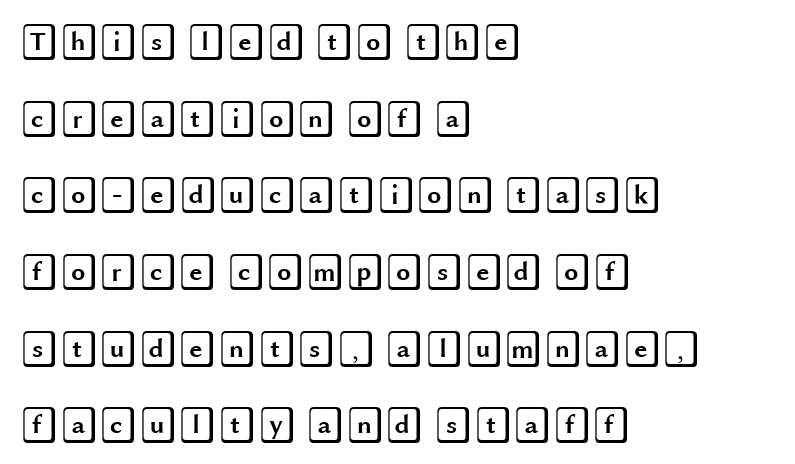
Q: Is the text italic (slanted)? A: No, it is upright.
Q: Is the text underlined? A: No.
Q: How is the paragraph aligned? A: Left-aligned.
Q: Is the spacing between letters normal or unusually wide? A: Normal.
Q: Is the spacing between lines tight, normal or loose? A: Loose.
Q: Width (condensed, normal, or wide)? A: Wide.
Q: x-height? A: Large.
